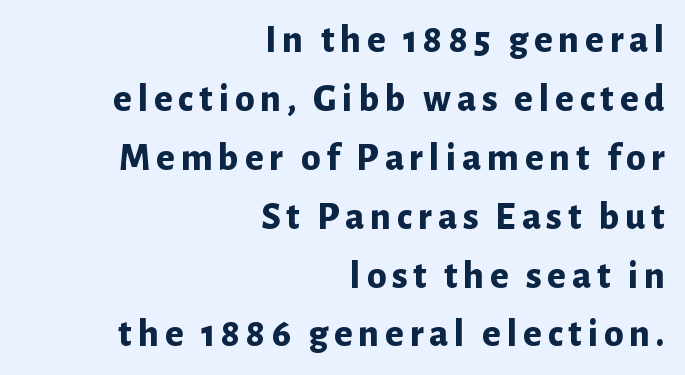
{"serif": "no", "italic": "no", "bold": "yes", "weight": "bold", "width": "normal", "stroke_contrast": "low", "x_height": "medium", "monospaced": "no", "underline": "no", "align": "right", "line_spacing": "normal", "line_spacing_ratio": 1.51, "glyph_px": 39}
